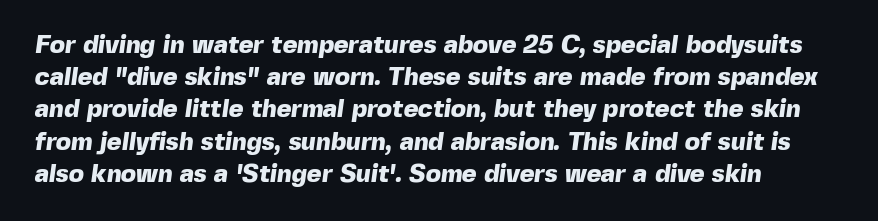
Q: Is the text bold? A: Yes.
Q: Is the text underlined? A: No.
Q: How is the paragraph aligned? A: Left-aligned.
Q: Is the spacing between letters normal or unusually wide? A: Normal.
Q: Is the spacing between lines tight, normal or loose? A: Normal.
